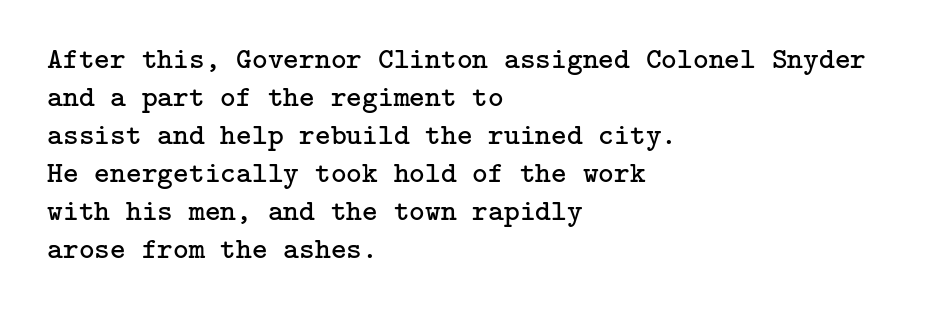
Q: Is the text bold? A: No.
Q: Is the text italic (slanted)? A: No, it is upright.
Q: Is the typeface a serif or a sans-serif typeface? A: Serif.
Q: Is the text underlined? A: No.
Q: How is the paragraph aligned? A: Left-aligned.
Q: Is the spacing between letters normal or unusually wide? A: Normal.
Q: Is the spacing between lines tight, normal or loose? A: Normal.
Q: Width (condensed, normal, or wide)? A: Normal.
Q: Stroke contrast? A: Low.
Q: x-height? A: Medium.
